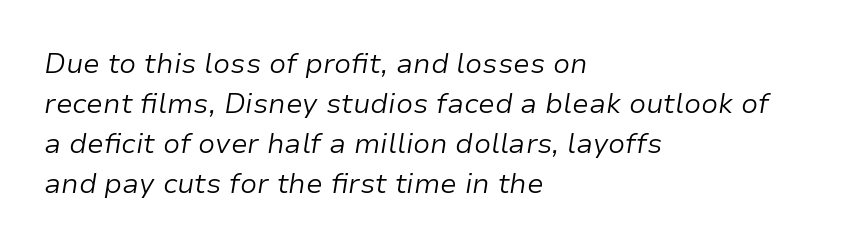
The image shows 28 px light type, italic (leaning right); set left-aligned, normal line spacing (1.43x), normal letter spacing, not underlined; low stroke contrast and a medium x-height.
